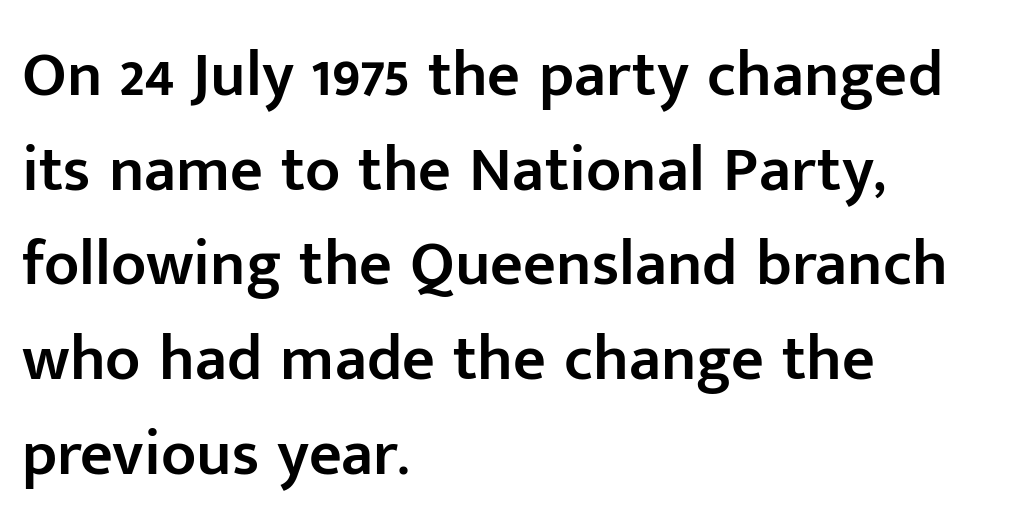
{"serif": "no", "italic": "no", "bold": "semi", "weight": "semibold", "width": "normal", "stroke_contrast": "low", "x_height": "medium", "monospaced": "no", "underline": "no", "align": "left", "line_spacing": "normal", "line_spacing_ratio": 1.48, "letter_spacing": "normal", "letter_spacing_em": 0.0, "glyph_px": 64}
